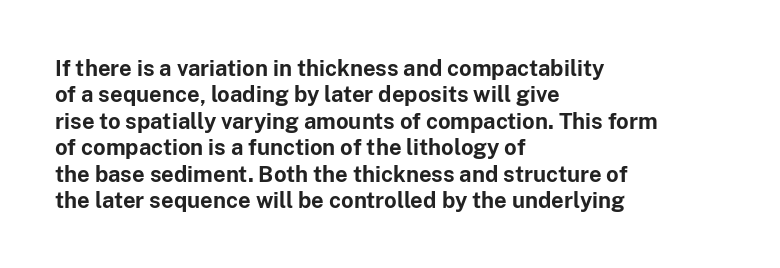
The image shows 22 px bold type, upright; set left-aligned, line spacing 1.2x, normal letter spacing, not underlined.
